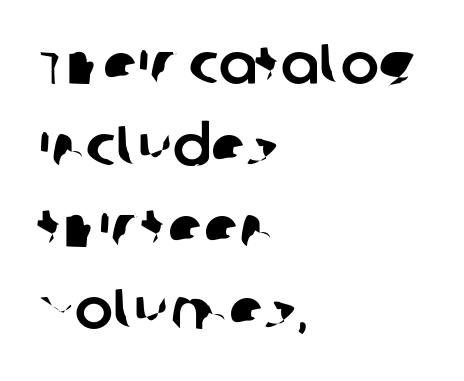
Q: Is the typeface a serif or a sans-serif typeface? A: Sans-serif.
Q: Is the text underlined? A: No.
Q: How is the paragraph aligned? A: Left-aligned.
Q: Is the spacing between letters normal or unusually wide? A: Normal.
Q: Is the spacing between lines tight, normal or loose? A: Normal.
Q: Width (condensed, normal, or wide)? A: Normal.
Q: Stroke contrast? A: Low.
Q: x-height? A: Large.
Q: Monospaced? A: No.
